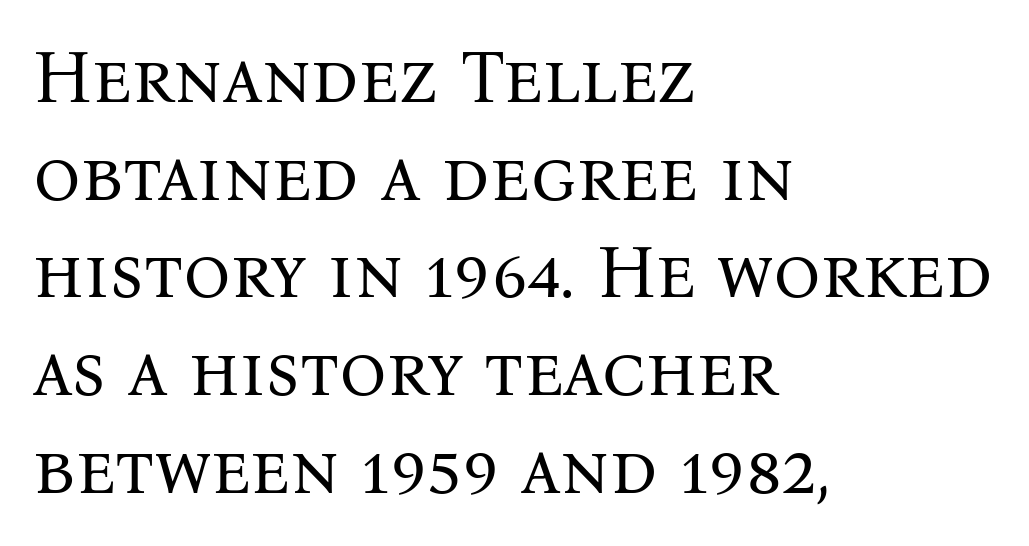
Letters have the restrained weight of plain body copy at most. You could not count columns in this text — the font is proportionally spaced. The setting favours the left margin, as ordinary paragraphs usually do. Note: serifs present on the glyphs. Horizontal bands of white between lines are of average thickness.
